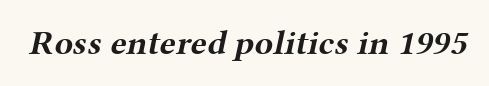
Q: Is the text bold? A: Yes.
Q: Is the typeface a serif or a sans-serif typeface? A: Serif.
Q: Is the text underlined? A: No.
Q: Is the spacing between letters normal or unusually wide? A: Normal.
Q: Width (condensed, normal, or wide)? A: Wide.
Q: Stroke contrast? A: Medium.
Q: x-height? A: Medium.
Q: Monospaced? A: No.
